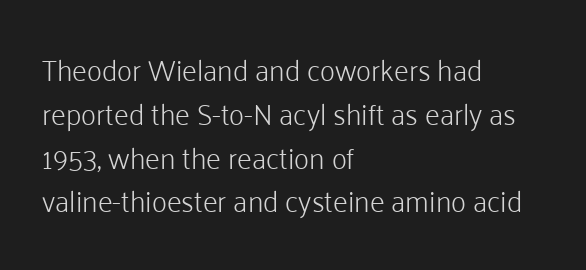
{"serif": "no", "italic": "no", "bold": "no", "weight": "light", "width": "normal", "stroke_contrast": "low", "x_height": "medium", "monospaced": "no", "underline": "no", "align": "left", "line_spacing": "normal", "line_spacing_ratio": 1.51, "letter_spacing": "normal", "letter_spacing_em": 0.0, "glyph_px": 29}
